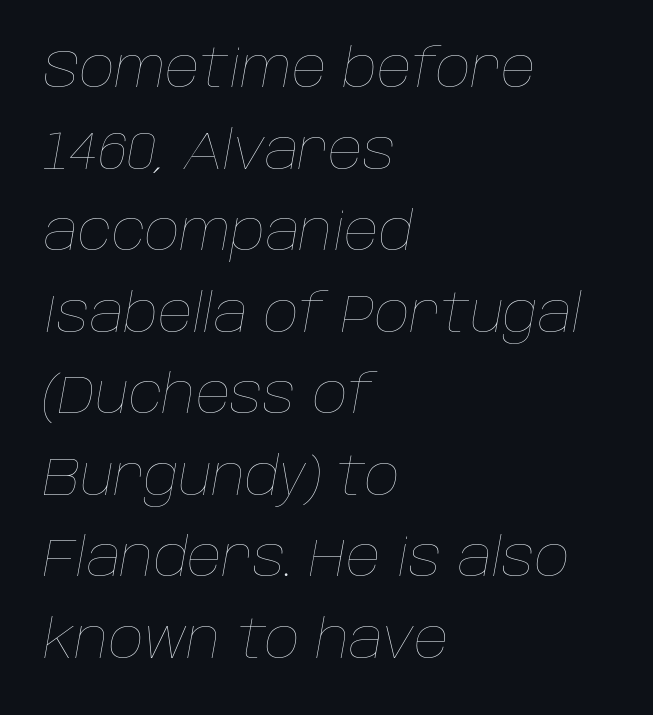
Q: Is the text bold? A: No.
Q: Is the text italic (slanted)? A: Yes, it leans right by about 10 degrees.
Q: Is the text underlined? A: No.
Q: How is the paragraph aligned? A: Left-aligned.
Q: Is the spacing between letters normal or unusually wide? A: Normal.
Q: Is the spacing between lines tight, normal or loose? A: Normal.
Q: Width (condensed, normal, or wide)? A: Normal.
Q: Stroke contrast? A: Low.
Q: x-height? A: Large.
Q: Monospaced? A: No.
